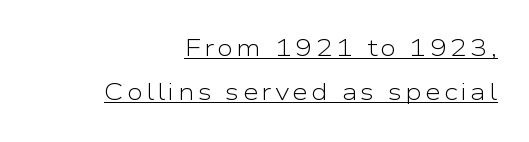
Q: Is the text bold? A: No.
Q: Is the text italic (slanted)? A: No, it is upright.
Q: Is the text underlined? A: Yes.
Q: How is the paragraph aligned? A: Right-aligned.
Q: Is the spacing between lines tight, normal or loose? A: Loose.
